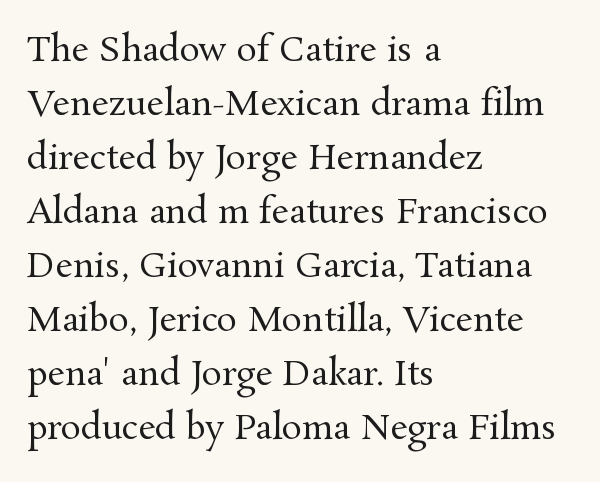
The image shows 34 px regular-weight serif type, upright; set left-aligned, normal line spacing (1.59x), normal letter spacing, not underlined; medium stroke contrast and a medium x-height.
